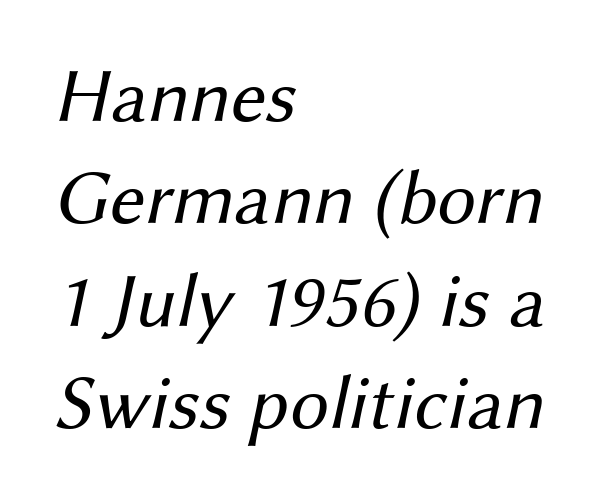
The image shows 77 px regular-weight sans-serif type; set left-aligned, normal line spacing (1.33x), normal letter spacing, not underlined; medium stroke contrast and a medium x-height.
